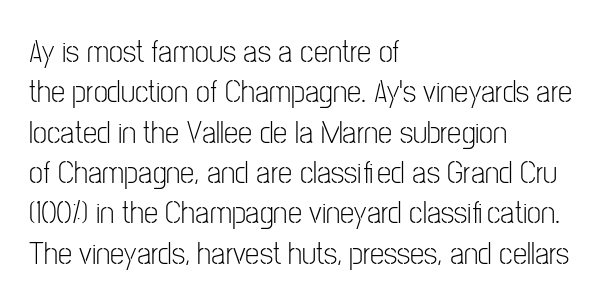
Alignment: flush left. Check the space under the baseline: it is left empty. Evenly set lines give the paragraph a standard silhouette. Look at the tracking — it's just the regular setting, nothing added.
